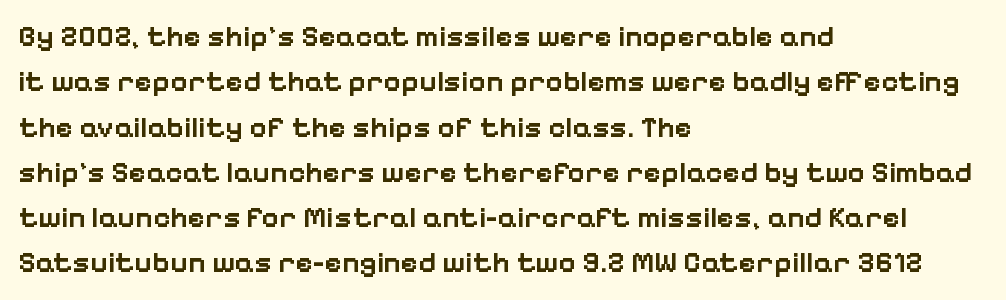
The passage is arranged the way most books set body copy — flush left. Check under the words: just untouched page. The letters stand upright; this is a roman face. How are the letters spaced? Ordinarily, with no added tracking.
